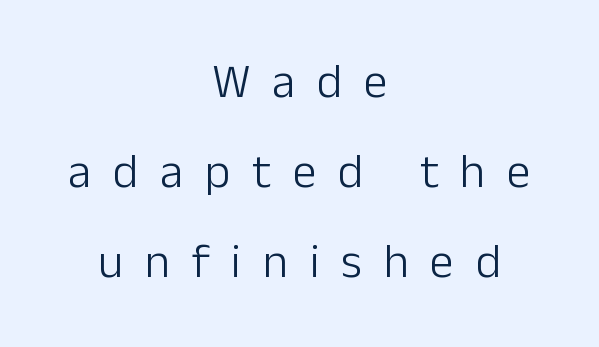
{"serif": "no", "italic": "no", "bold": "no", "weight": "light", "width": "normal", "stroke_contrast": "low", "x_height": "medium", "monospaced": "no", "underline": "no", "align": "center", "line_spacing_ratio": 1.87, "letter_spacing": "wide", "letter_spacing_em": 0.45, "glyph_px": 48}
